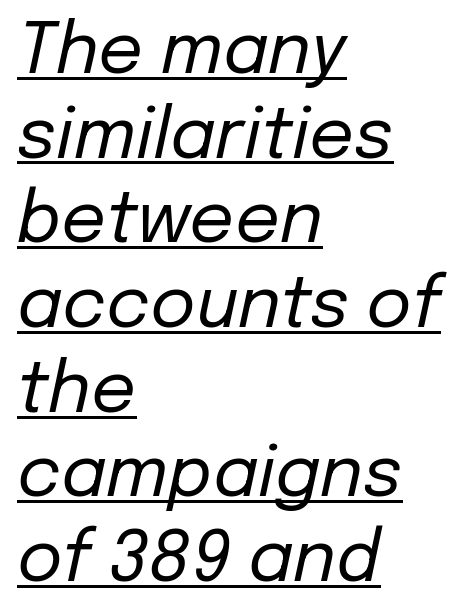
The letterforms sit at book weight or below. Reading down the block, your eye returns to a fixed left position each line. The passage shown is typed in a proportional face where columns would drift. Default kerning and tracking; the words read as compact shapes. The glyphs look as if they've been sheared to an angle. These characters rest on top of a visible drawn line.
